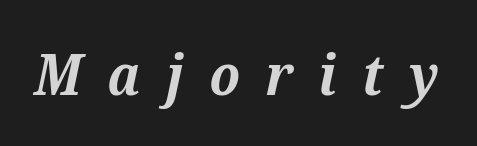
Thick stems and heavy bowls — unmistakably bold. A typesetter would call this proportional, since set widths differ per character. Anything drawn beneath the words? Only blank space. These lines have a slow, spaced-out rhythm from letter to letter.
